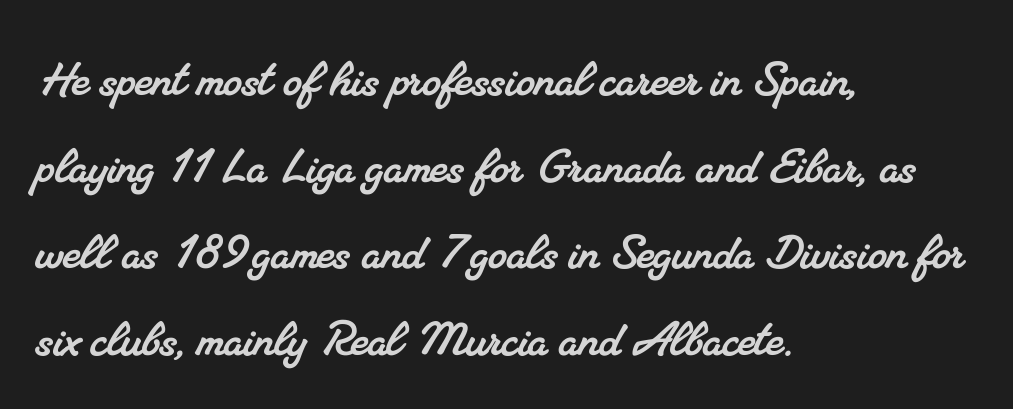
The image shows 59 px serif type; set left-aligned, normal line spacing (1.47x), normal letter spacing, not underlined; medium stroke contrast and a small x-height.
